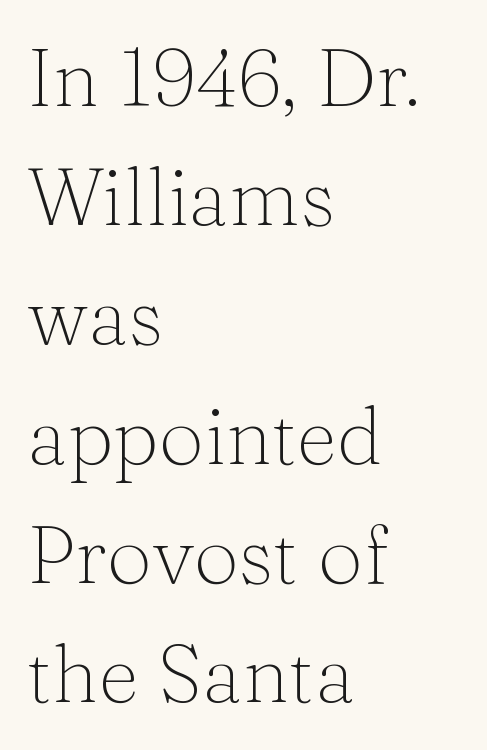
The image shows 80 px light serif type, upright; set left-aligned, normal line spacing (1.49x), normal letter spacing, not underlined; medium stroke contrast and a medium x-height.
